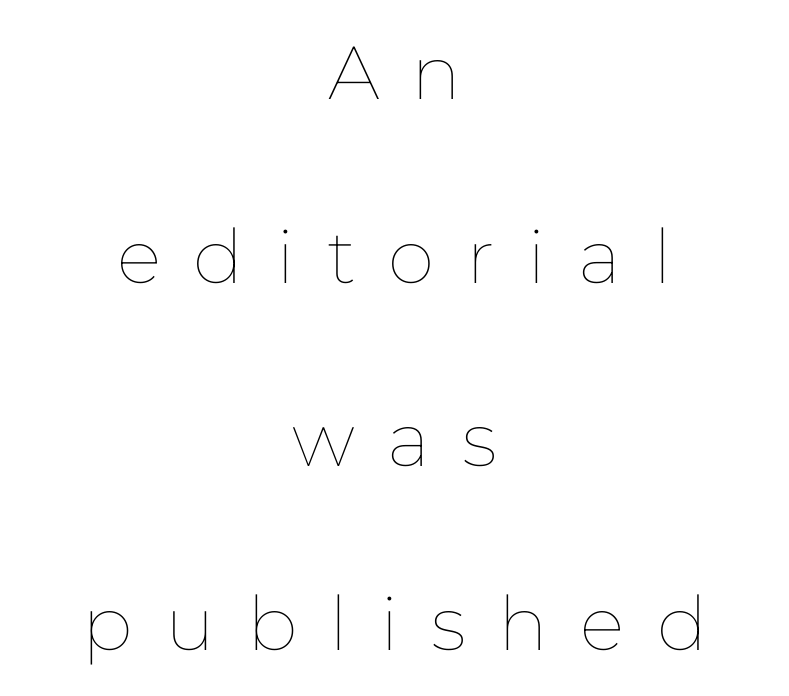
Underline: absent. These lines are rendered in a variable-pitch font. No italicization has been applied; the sample stays upright. A student would call this center alignment; a typographer would say set centered. Is this a heavy cut? Hardly; it is regular or lighter.
